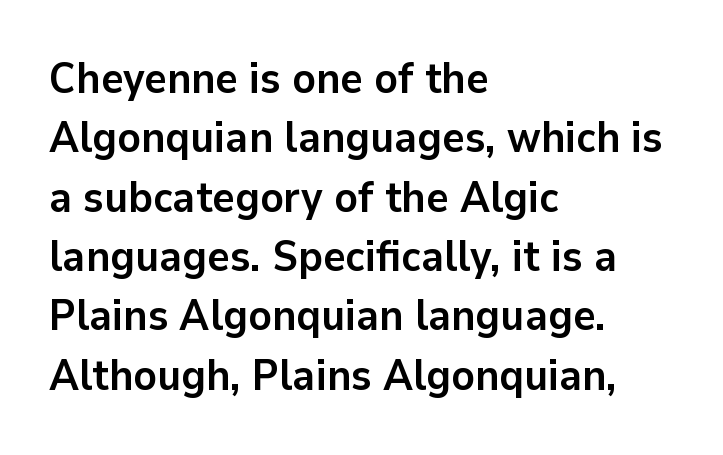
Which margin do the lines hug? The left one — the right edge is uneven. When letters stand straight like this, we call the style roman or upright. A dark, heavy texture on the line: the type is bold. How would I describe the line gaps? Plain and ordinary.
